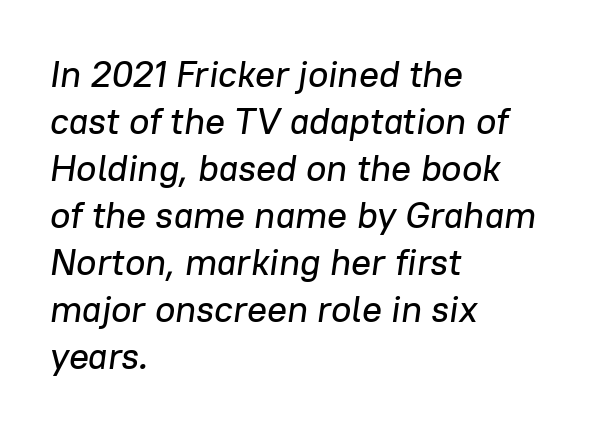
{"italic": "yes", "lean": "right", "slant_degrees": 8, "width": "normal", "stroke_contrast": "low", "x_height": "medium", "monospaced": "no", "underline": "no", "align": "left", "line_spacing": "normal", "line_spacing_ratio": 1.27, "letter_spacing": "normal", "letter_spacing_em": 0.0, "glyph_px": 37}
